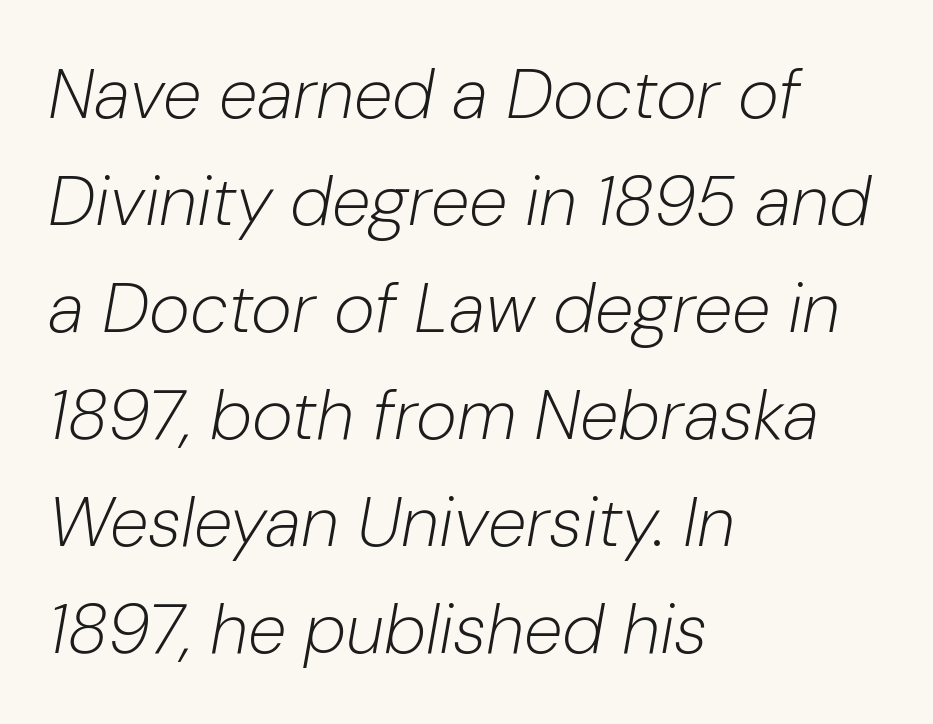
The letters sit at their default tracking, neither squeezed nor spread. The ragged edge is on the right, which tells us the setting is flush left. A quiet, ordinary-to-light weight characterises the typeface. Compared with ordinary roman type, these characters are visibly tilted. Does the leading feel generous? No, just average.
